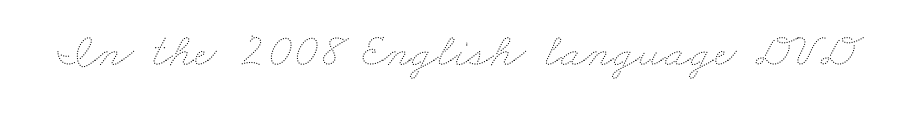
{"bold": "no", "weight": "thin", "width": "wide", "stroke_contrast": "medium", "x_height": "small", "monospaced": "no", "underline": "no", "letter_spacing": "normal", "letter_spacing_em": 0.0, "glyph_px": 48}
